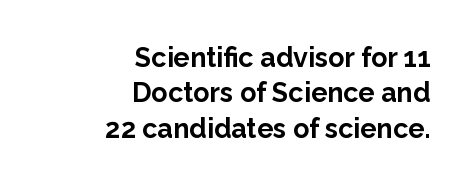
Horizontal alignment here is rightward, an uncommon choice for prose. The letters stand upright; this is a roman face. Rule under the text: the space is simply empty. Pretty heavy lettering here — definitely bold.
